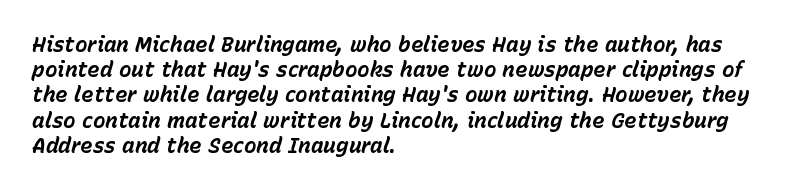
As a designer I'd log this as weight 700, bold. The paragraph shown leans on its left margin. The zone under the glyphs is completely vacant. The line texture is even and compact thanks to regular tracking.
